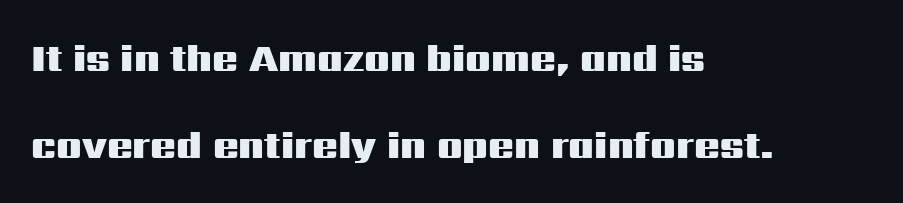
Q: Is the text bold? A: Yes.
Q: Is the text italic (slanted)? A: No, it is upright.
Q: Is the typeface a serif or a sans-serif typeface? A: Sans-serif.
Q: Is the text underlined? A: No.
Q: How is the paragraph aligned? A: Left-aligned.
Q: Is the spacing between letters normal or unusually wide? A: Normal.
Q: Is the spacing between lines tight, normal or loose? A: Loose.
Q: Width (condensed, normal, or wide)? A: Wide.
Q: Stroke contrast? A: Medium.
Q: x-height? A: Medium.
Q: Monospaced? A: No.
